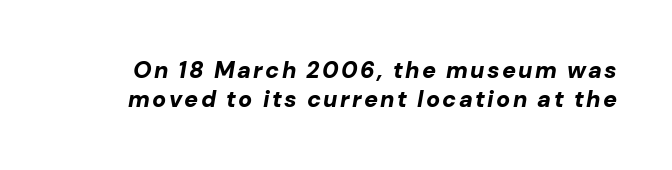
{"italic": "yes", "lean": "right", "slant_degrees": 10, "bold": "yes", "underline": "no", "line_spacing": "normal", "line_spacing_ratio": 1.26, "glyph_px": 23}
